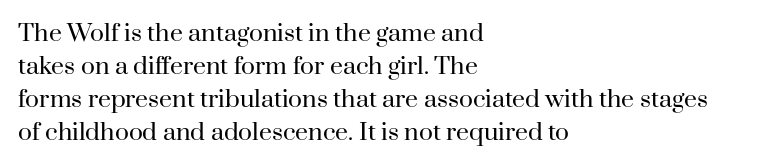
The image shows 23 px text type, upright; set left-aligned, normal line spacing (1.43x), normal letter spacing, not underlined.
